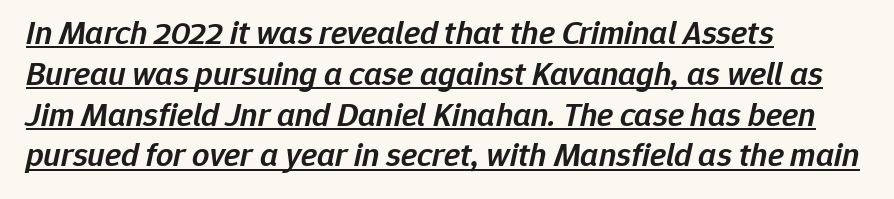
Q: Is the text bold? A: Semi-bold.
Q: Is the text italic (slanted)? A: Yes, it leans right by about 12 degrees.
Q: Is the text underlined? A: Yes.
Q: How is the paragraph aligned? A: Left-aligned.
Q: Is the spacing between letters normal or unusually wide? A: Normal.
Q: Width (condensed, normal, or wide)? A: Normal.
Q: Stroke contrast? A: Low.
Q: x-height? A: Medium.
Q: Monospaced? A: No.
